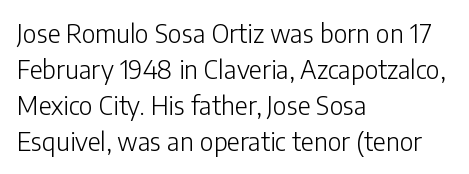
The rendering anchors every line to the left-hand side. Words appear dense and cohesive because spacing is normal. Does the leading feel generous? No, just average. A quiet, ordinary-to-light weight characterises the typeface.
